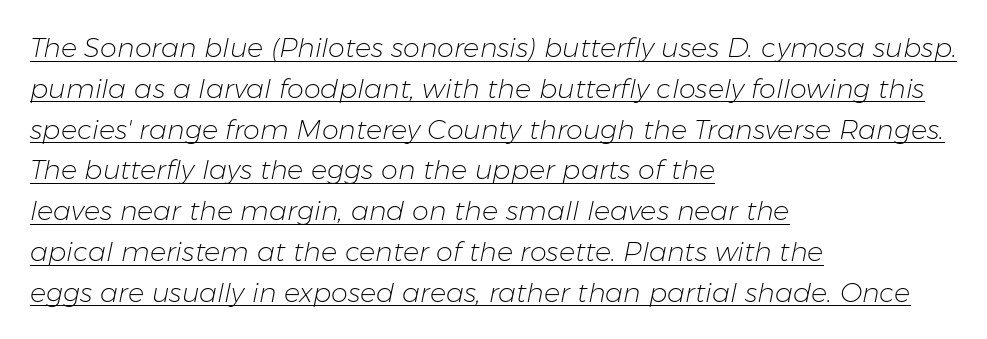
{"italic": "yes", "lean": "right", "slant_degrees": 11, "bold": "no", "underline": "yes", "align": "left", "line_spacing": "normal", "line_spacing_ratio": 1.51, "letter_spacing": "normal", "letter_spacing_em": 0.0, "glyph_px": 27}
